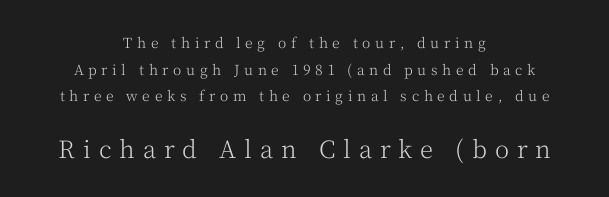
{"italic": "no", "bold": "no", "underline": "no", "align": "center", "line_spacing": "loose", "line_spacing_ratio": 1.91, "letter_spacing": "wide", "letter_spacing_em": 0.33, "larger_block": "second", "size_ratio": 1.71, "glyph_px": 24}
